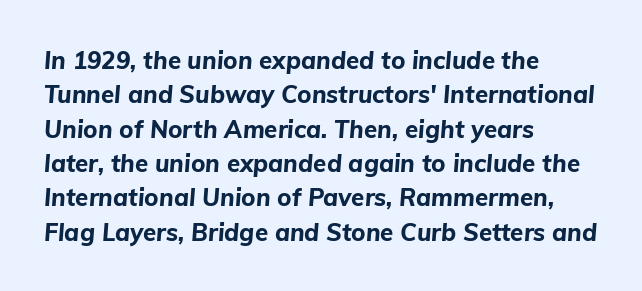
Q: Is the text bold? A: Yes.
Q: Is the text italic (slanted)? A: Yes, it leans right by about 5 degrees.
Q: Is the text underlined? A: No.
Q: How is the paragraph aligned? A: Left-aligned.
Q: Is the spacing between letters normal or unusually wide? A: Normal.
Q: Is the spacing between lines tight, normal or loose? A: Normal.
